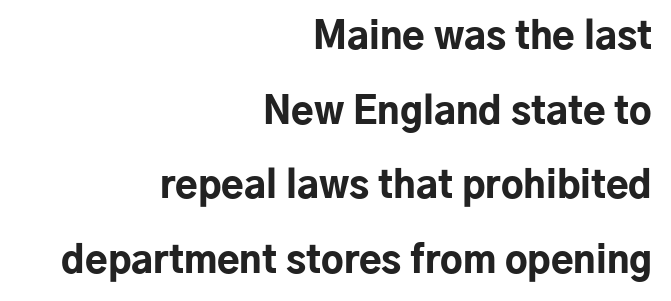
Q: Is the text bold? A: Yes.
Q: Is the text italic (slanted)? A: No, it is upright.
Q: Is the typeface a serif or a sans-serif typeface? A: Sans-serif.
Q: Is the text underlined? A: No.
Q: How is the paragraph aligned? A: Right-aligned.
Q: Is the spacing between letters normal or unusually wide? A: Normal.
Q: Is the spacing between lines tight, normal or loose? A: Loose.
Q: Width (condensed, normal, or wide)? A: Normal.
Q: Stroke contrast? A: Low.
Q: x-height? A: Medium.
Q: Monospaced? A: No.
